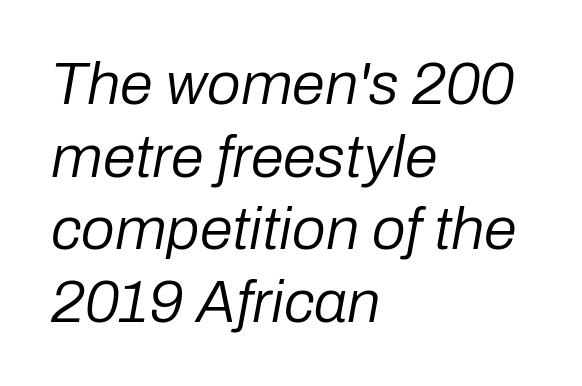
Letter spacing: default. Bold? No — there's no thickening of the strokes. Type without underlining. Is the block centered? No — it sits flush against the left margin. A typesetter would call this proportional, since set widths differ per character.
